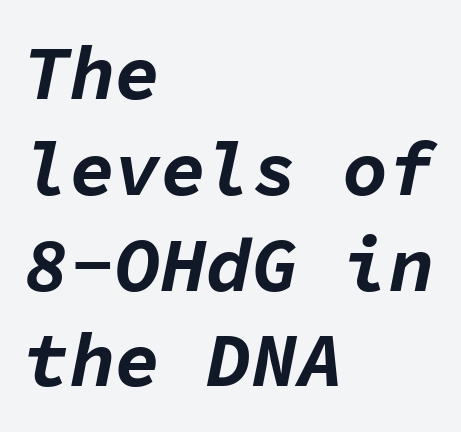
If you drew a ruler down the left edge, every line would touch it. What stands out about the letter spacing? Nothing — it is the standard amount. Beneath every word, the page is bare. The specimen reads as italic at a glance. Chunky letters — that's bold for sure.
